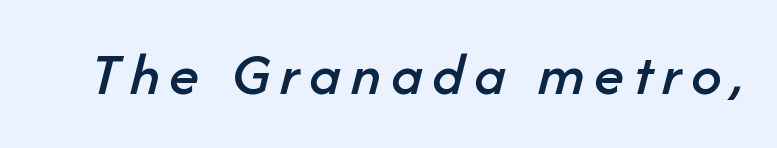
Q: Is the text italic (slanted)? A: Yes, it leans right by about 14 degrees.
Q: Is the text underlined? A: No.
Q: Width (condensed, normal, or wide)? A: Normal.
Q: Stroke contrast? A: Low.
Q: x-height? A: Medium.
Q: Monospaced? A: No.
